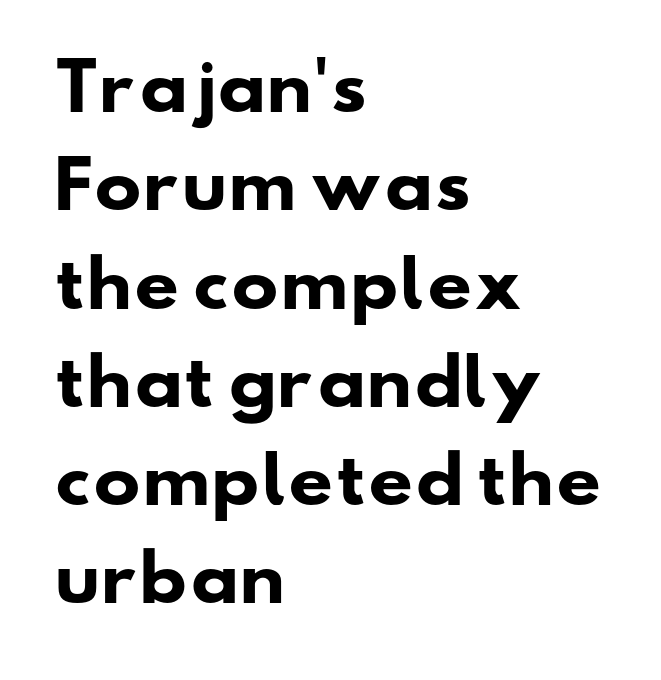
The image shows 63 px heavy, wide sans-serif type; set left-aligned, normal line spacing (1.56x), normal letter spacing, not underlined; low stroke contrast and a small x-height.
